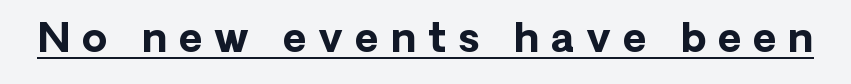
The image shows 40 px bold sans-serif type, upright; set unusually wide letter spacing (+0.31 em), underlined; low stroke contrast and a medium x-height.
